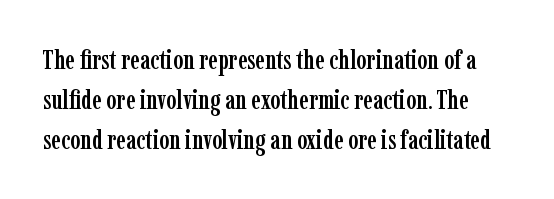
The gap between lines stays unmarked. The face used here is rendered with its standard letterfit. The vertical gap from one line to the next is medium. This is roman type, the default non-slanted kind.
